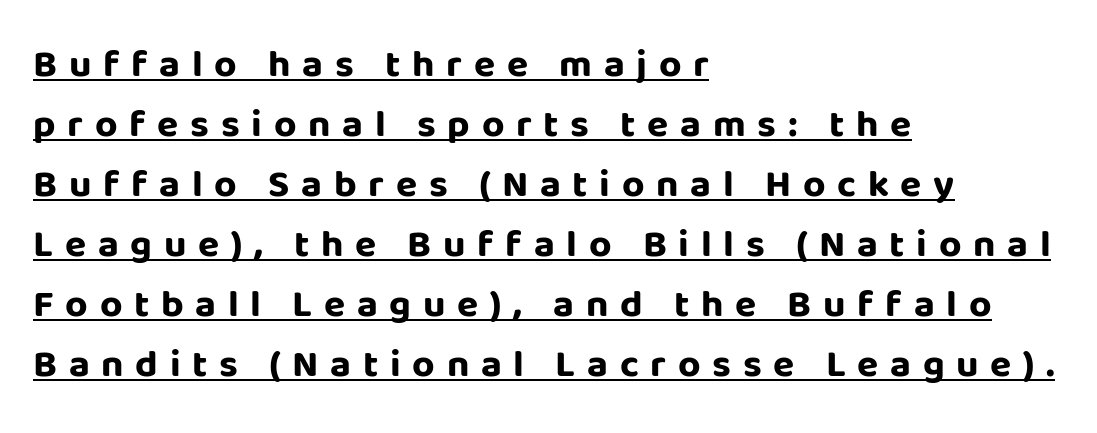
Tall strokes in this sample are plumb rather than angled. Strokes here are thick enough to call this a true bold. Someone cranked the tracking dial way up on this one. This sample is left-justified, so line endings fall wherever the words run out.
